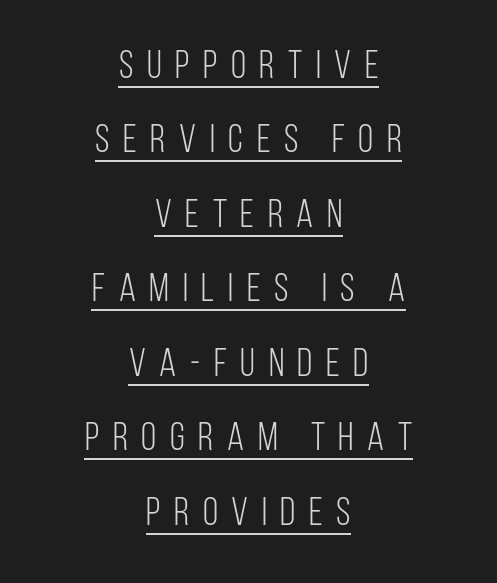
{"serif": "no", "italic": "no", "bold": "no", "weight": "light", "width": "condensed", "stroke_contrast": "low", "x_height": "large", "monospaced": "no", "underline": "yes", "align": "center", "line_spacing": "loose", "line_spacing_ratio": 1.91, "letter_spacing": "wide", "letter_spacing_em": 0.35, "glyph_px": 39}
